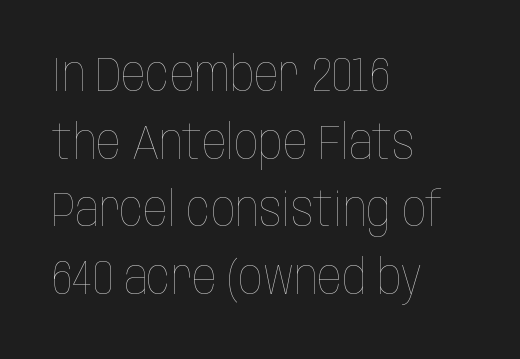
Q: Is the text bold? A: No.
Q: Is the text italic (slanted)? A: No, it is upright.
Q: Is the text underlined? A: No.
Q: How is the paragraph aligned? A: Left-aligned.
Q: Is the spacing between letters normal or unusually wide? A: Normal.
Q: Is the spacing between lines tight, normal or loose? A: Normal.
Q: Width (condensed, normal, or wide)? A: Condensed.
Q: Stroke contrast? A: Low.
Q: x-height? A: Large.
Q: Monospaced? A: No.
